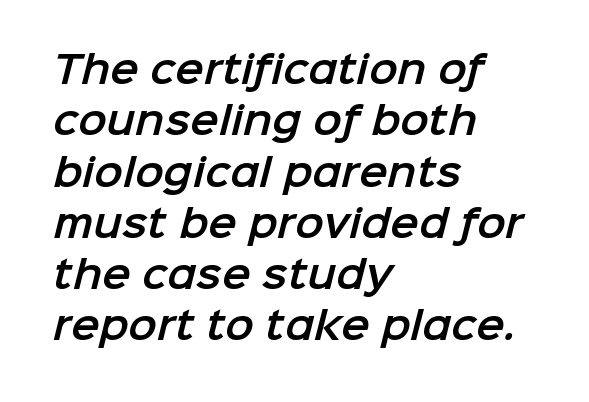
The image shows 38 px sans-serif type; set left-aligned, normal line spacing (1.35x), normal letter spacing, not underlined; low stroke contrast and a medium x-height.
